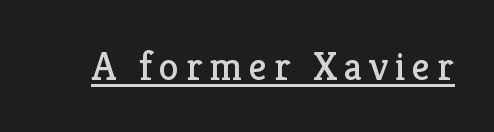
The weight tops out at a normal text grade. Characters remain perfectly vertical along every line. The passage shown is underscored from start to finish. Stroke terminals: seriffed.
